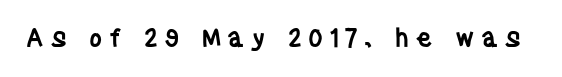
The image shows 25 px text type, upright; set unusually wide letter spacing (+0.23 em), not underlined.
